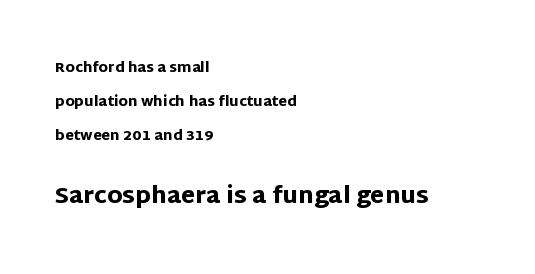
A bare baseline throughout the passage. Larger block? The one below; the one above is distinctly smaller. The face used here is rendered with its standard letterfit. Where is the straight margin? On the left. Vertical spacing — loose. Notice how the stems are strictly vertical — no italics here.
